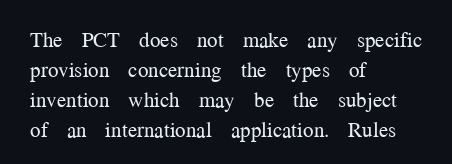
{"italic": "no", "bold": "no", "underline": "no", "align": "left", "line_spacing": "normal", "line_spacing_ratio": 1.43, "letter_spacing": "normal", "letter_spacing_em": 0.0, "glyph_px": 21}
